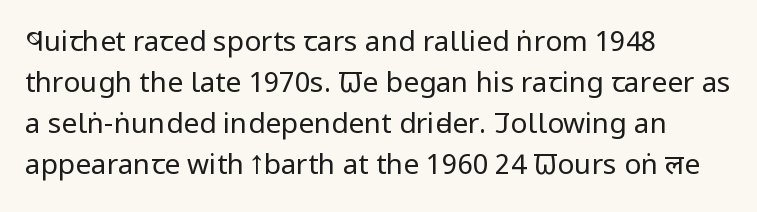
{"serif": "no", "italic": "no", "bold": "no", "weight": "regular", "width": "condensed", "stroke_contrast": "low", "x_height": "large", "monospaced": "no", "underline": "no", "align": "left", "line_spacing": "normal", "line_spacing_ratio": 1.47, "letter_spacing": "normal", "letter_spacing_em": 0.0, "glyph_px": 28}
